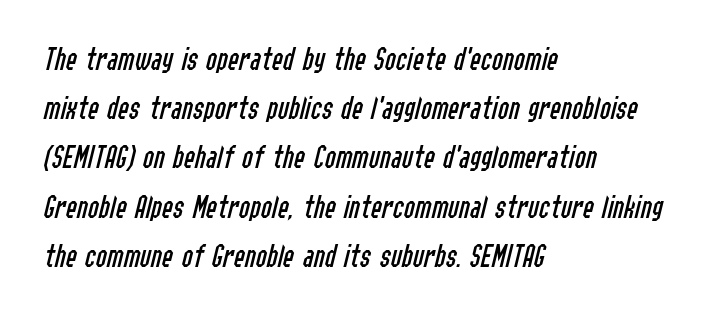
This rendering uses left alignment, leaving the right contour irregular. Students, note that the glyphs here touch the page at normal intervals. Check the space under the baseline: it is left empty. Compared with ordinary roman type, these characters are visibly tilted. Unbolded letterforms with no extra heft.
